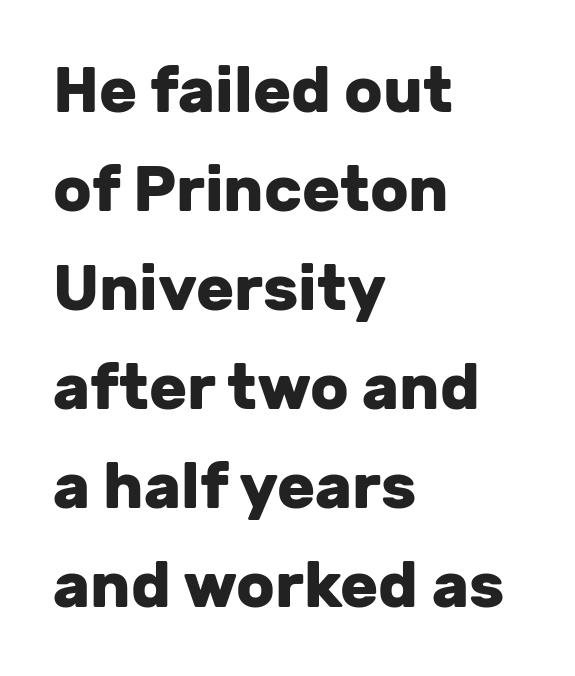
Q: Is the text bold? A: Yes.
Q: Is the text italic (slanted)? A: No, it is upright.
Q: Is the typeface a serif or a sans-serif typeface? A: Sans-serif.
Q: Is the text underlined? A: No.
Q: How is the paragraph aligned? A: Left-aligned.
Q: Is the spacing between letters normal or unusually wide? A: Normal.
Q: Is the spacing between lines tight, normal or loose? A: Normal.
Q: Width (condensed, normal, or wide)? A: Normal.
Q: Stroke contrast? A: Low.
Q: x-height? A: Medium.
Q: Monospaced? A: No.
